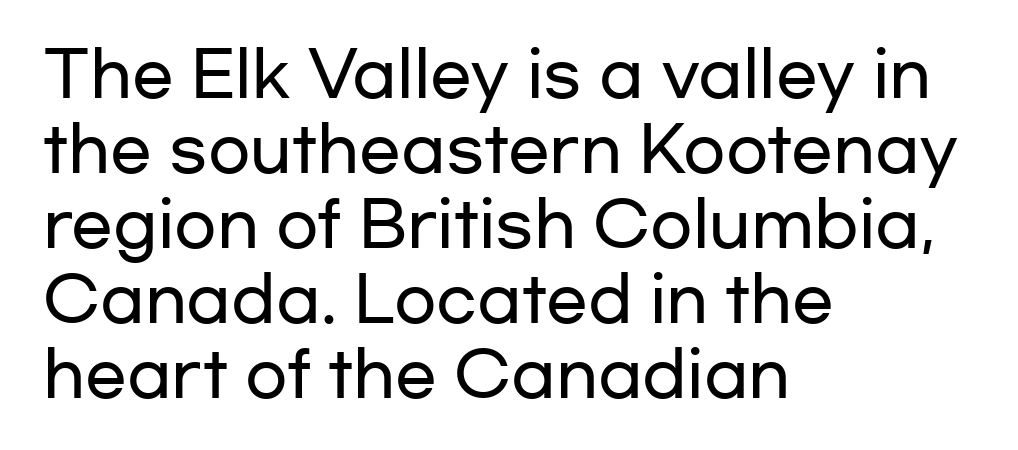
The foot of each line stays bare and open. The text was rendered using a sans face with plain stroke endings. Every row of glyphs begins at an identical x-position on the left. The letters sit at their default tracking, neither squeezed nor spread.
